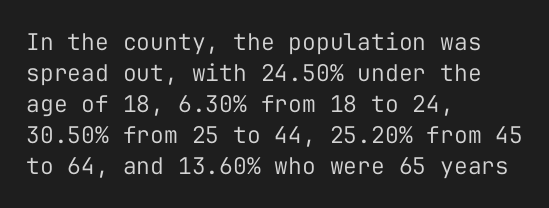
Posture: upright roman. The ragged edge is on the right, which tells us the setting is flush left. Reading down the column, the eye jumps a familiar distance to each next line. The specimen omits any rule beneath the text block's lines. The face looks like a standard text weight, possibly lighter.
